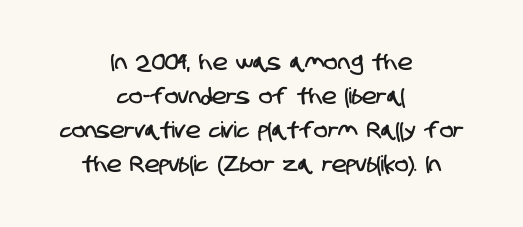
These lines stack symmetrically, like a column narrowing and widening about its center. The rendering keeps characters at their native spacing. Regular leading. The specimen omits any rule beneath the text block's lines.
